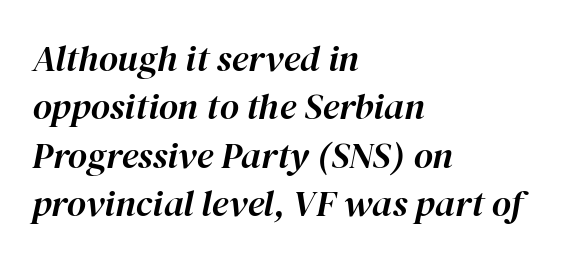
Q: Is the text italic (slanted)? A: Yes, it leans right by about 12 degrees.
Q: Is the text underlined? A: No.
Q: How is the paragraph aligned? A: Left-aligned.
Q: Is the spacing between letters normal or unusually wide? A: Normal.
Q: Is the spacing between lines tight, normal or loose? A: Normal.
Q: Width (condensed, normal, or wide)? A: Normal.
Q: Stroke contrast? A: High.
Q: x-height? A: Medium.
Q: Monospaced? A: No.
